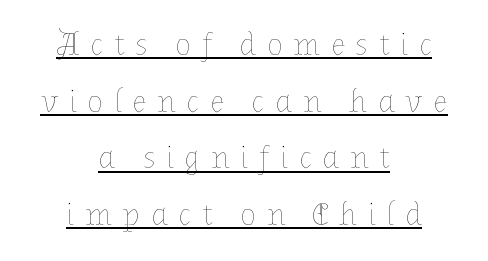
{"italic": "no", "bold": "no", "weight": "thin", "width": "normal", "stroke_contrast": "low", "x_height": "medium", "monospaced": "no", "underline": "yes", "align": "center", "line_spacing_ratio": 1.77, "letter_spacing": "wide", "letter_spacing_em": 0.34, "glyph_px": 32}
